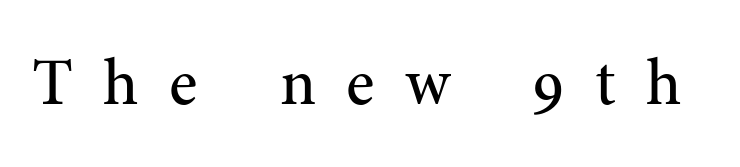
No chunkiness to these letters — they're not bold. It's the straight-up-and-down kind of type. Is this a sans? No — the strokes have serifs. Plain, unruled lines of type. Is the letter spacing exaggerated? Yes — the characters are pushed far apart.
